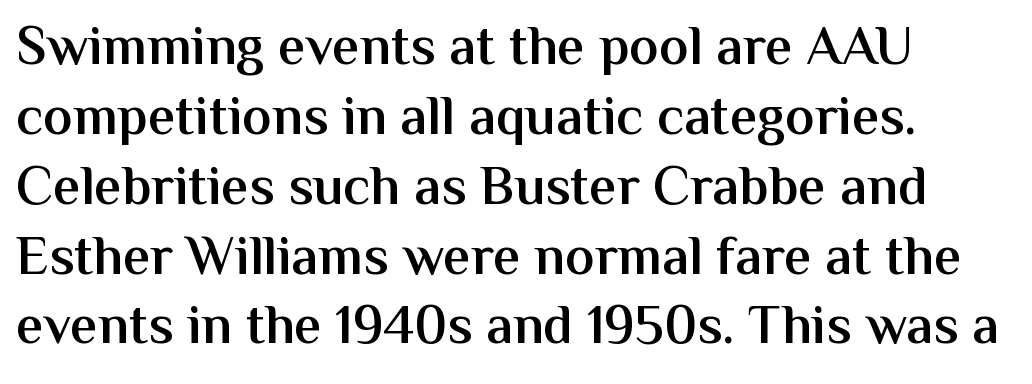
{"serif": "no", "italic": "no", "bold": "semi", "weight": "semibold", "width": "normal", "stroke_contrast": "medium", "x_height": "medium", "monospaced": "no", "underline": "no", "align": "left", "line_spacing": "normal", "line_spacing_ratio": 1.27, "letter_spacing": "normal", "letter_spacing_em": 0.0, "glyph_px": 55}
